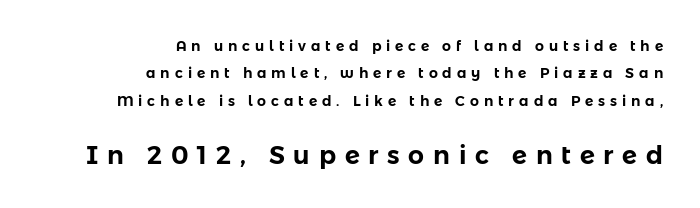
Q: Is the text italic (slanted)? A: No, it is upright.
Q: Is the text underlined? A: No.
Q: How is the paragraph aligned? A: Right-aligned.
Q: Is the spacing between letters normal or unusually wide? A: Unusually wide.
Q: Is the spacing between lines tight, normal or loose? A: Loose.
Q: Which block of text is set in a larger size, the first (top) or the second (bottom)? A: The second (bottom) one.
